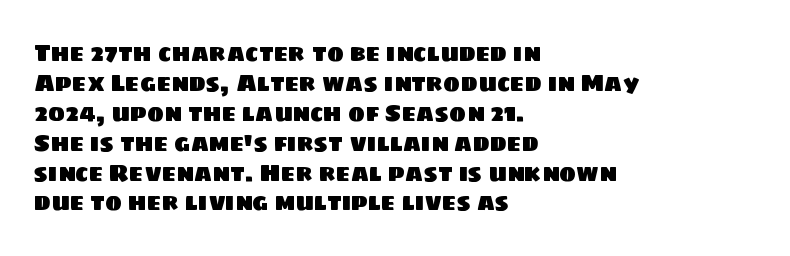
The image shows 23 px text type; set left-aligned, normal line spacing (1.3x), normal letter spacing, not underlined.
